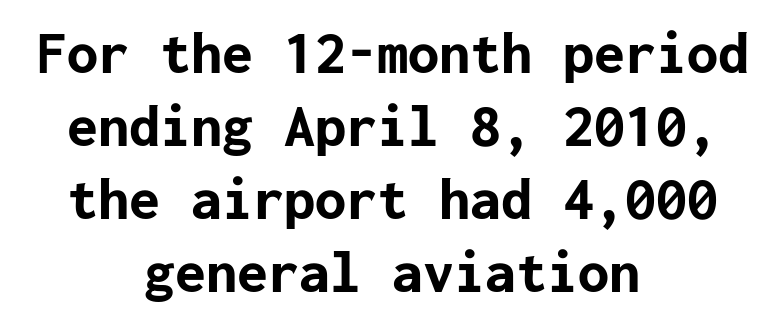
Q: Is the text bold? A: Yes.
Q: Is the text italic (slanted)? A: No, it is upright.
Q: Is the typeface a serif or a sans-serif typeface? A: Sans-serif.
Q: Is the text underlined? A: No.
Q: How is the paragraph aligned? A: Centered.
Q: Is the spacing between letters normal or unusually wide? A: Normal.
Q: Width (condensed, normal, or wide)? A: Normal.
Q: Stroke contrast? A: Low.
Q: x-height? A: Medium.
